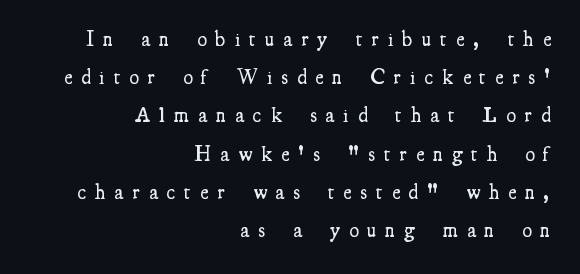
{"italic": "no", "bold": "semi", "underline": "no", "align": "right", "line_spacing_ratio": 1.82, "letter_spacing": "wide", "letter_spacing_em": 0.44, "glyph_px": 21}
